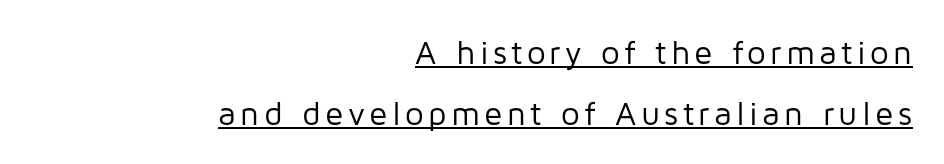
{"serif": "no", "italic": "no", "bold": "no", "weight": "regular", "width": "normal", "stroke_contrast": "low", "x_height": "medium", "monospaced": "no", "underline": "yes", "align": "right", "line_spacing_ratio": 1.84, "glyph_px": 33}
